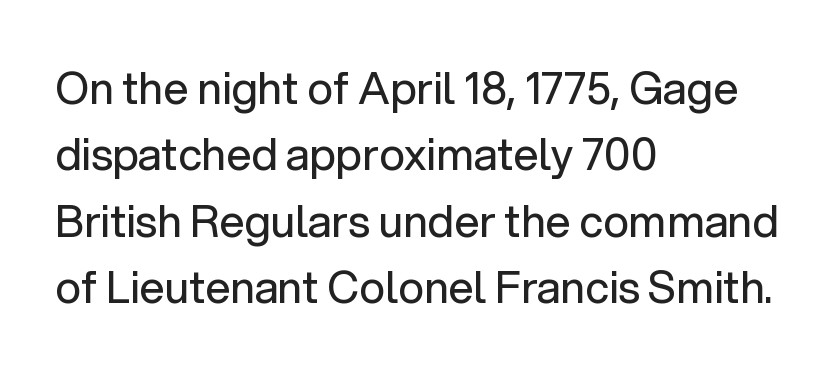
The image shows 44 px regular-weight sans-serif type, upright; set left-aligned, normal line spacing (1.51x), normal letter spacing, not underlined; low stroke contrast and a medium x-height.
